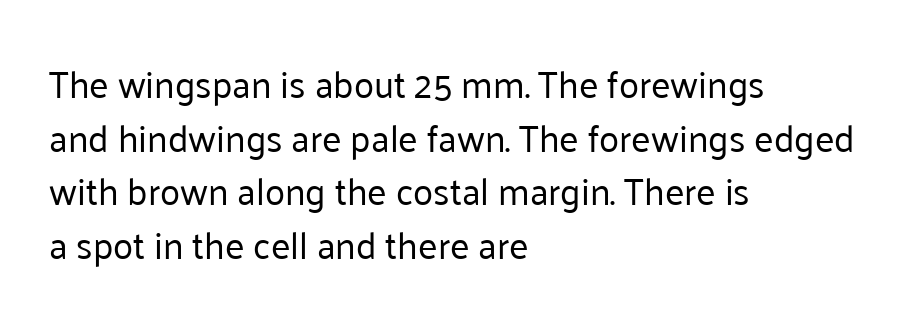
The image shows 37 px regular-weight sans-serif type, upright; set left-aligned, normal line spacing (1.45x), normal letter spacing, not underlined; low stroke contrast and a medium x-height.
